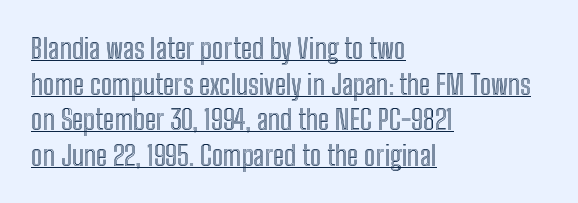
Here the designer chose a conventional face with non-uniform glyph widths. Interline gaps are of average width in this sample. The sample's only ornament is a line tracing under the words. The ragged edge is on the right, which tells us the setting is flush left. These lines were composed using upright roman letters.
